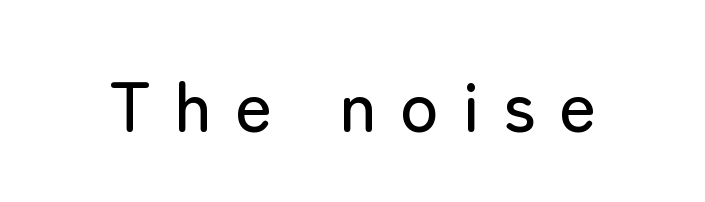
Q: Is the text italic (slanted)? A: No, it is upright.
Q: Is the typeface a serif or a sans-serif typeface? A: Sans-serif.
Q: Is the text underlined? A: No.
Q: Is the spacing between letters normal or unusually wide? A: Unusually wide.
Q: Width (condensed, normal, or wide)? A: Normal.
Q: Stroke contrast? A: Low.
Q: x-height? A: Medium.
Q: Monospaced? A: No.
